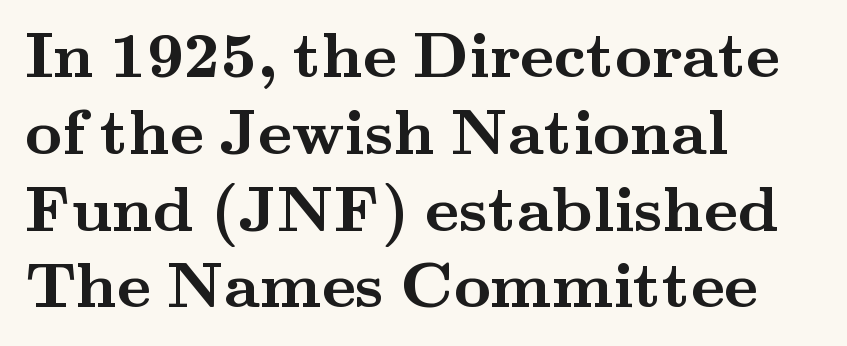
Q: Is the text bold? A: Yes.
Q: Is the text italic (slanted)? A: No, it is upright.
Q: Is the typeface a serif or a sans-serif typeface? A: Serif.
Q: Is the text underlined? A: No.
Q: How is the paragraph aligned? A: Left-aligned.
Q: Is the spacing between letters normal or unusually wide? A: Normal.
Q: Width (condensed, normal, or wide)? A: Wide.
Q: Stroke contrast? A: Medium.
Q: x-height? A: Small.
Q: Monospaced? A: No.
